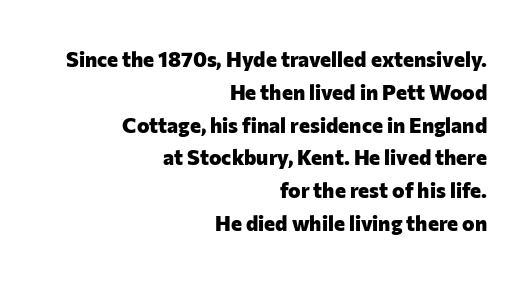
Q: Is the text bold? A: Yes.
Q: Is the text italic (slanted)? A: No, it is upright.
Q: Is the text underlined? A: No.
Q: How is the paragraph aligned? A: Right-aligned.
Q: Is the spacing between letters normal or unusually wide? A: Normal.
Q: Is the spacing between lines tight, normal or loose? A: Normal.
